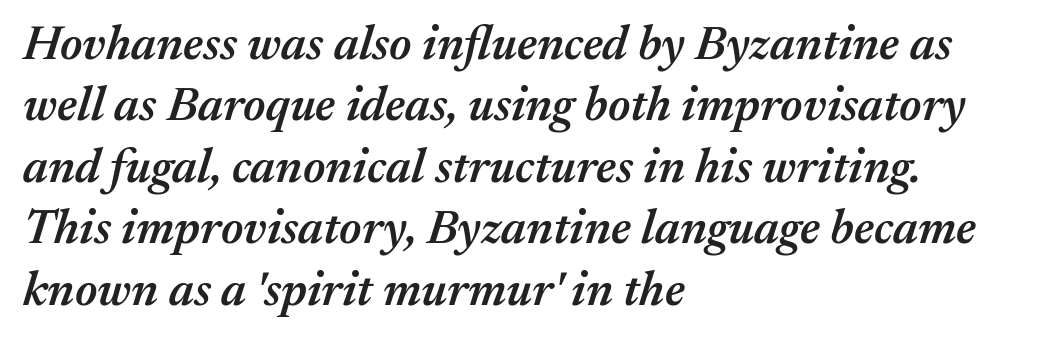
Q: Is the text bold? A: Semi-bold.
Q: Is the text italic (slanted)? A: Yes, it leans right by about 17 degrees.
Q: Is the text underlined? A: No.
Q: How is the paragraph aligned? A: Left-aligned.
Q: Is the spacing between letters normal or unusually wide? A: Normal.
Q: Is the spacing between lines tight, normal or loose? A: Normal.
Q: Width (condensed, normal, or wide)? A: Normal.
Q: Stroke contrast? A: Medium.
Q: x-height? A: Medium.
Q: Monospaced? A: No.
